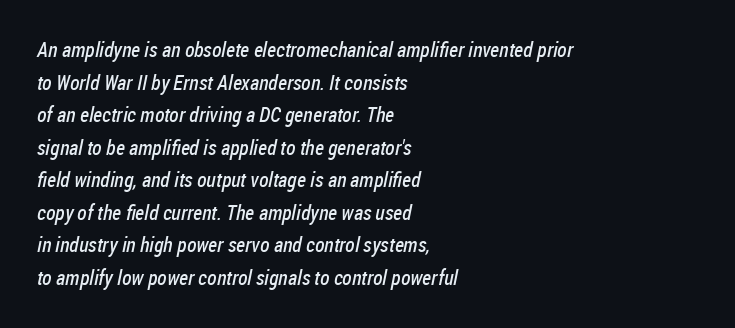
The setting favours the left margin, as ordinary paragraphs usually do. The strokes carry an ordinary text weight at most. Nobody touched the tracking dial on this one. The zone under the glyphs is completely vacant. A normal amount of white space separates one row of letters from the next.
